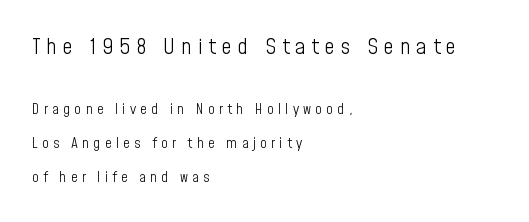
The image shows 22 px text type, upright; set left-aligned, loose line spacing (2.26x), unusually wide letter spacing (+0.28 em), not underlined; the first (top) block is 1.47x larger.
